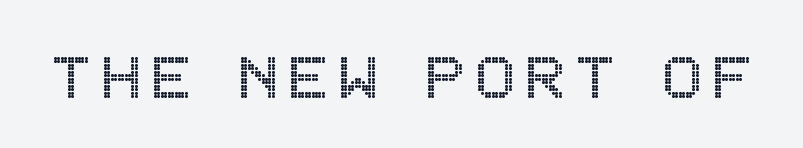
{"italic": "no", "width": "condensed", "x_height": "large", "underline": "no", "glyph_px": 76}
